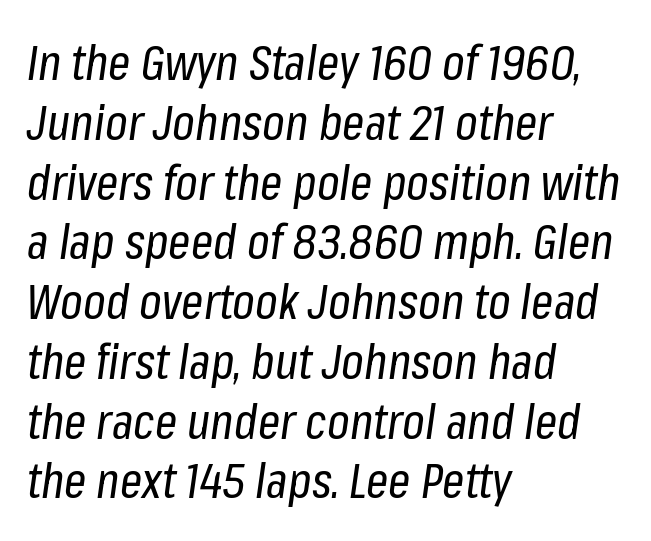
A typesetter would call this proportional, since set widths differ per character. The axis of the letterforms is tilted away from vertical. Summary of weight: not heavy and not bold. Between one letter and the next there's only the usual sliver of space.
